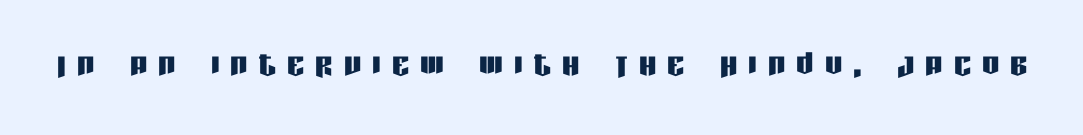
Beneath every word, the page is bare. This sample uses expanded letter spacing, leaving extra air between glyphs. Quick note: not italic, upright. This is sans-serif lettering, the kind often seen on screens and signage. Varying glyph widths throughout — classic text-font behaviour.
